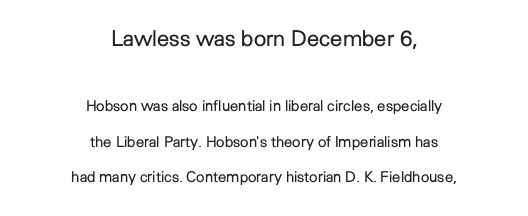
{"italic": "no", "bold": "no", "underline": "no", "align": "center", "line_spacing": "loose", "line_spacing_ratio": 2.38, "letter_spacing": "normal", "letter_spacing_em": 0.0, "larger_block": "first", "size_ratio": 1.47, "glyph_px": 22}
